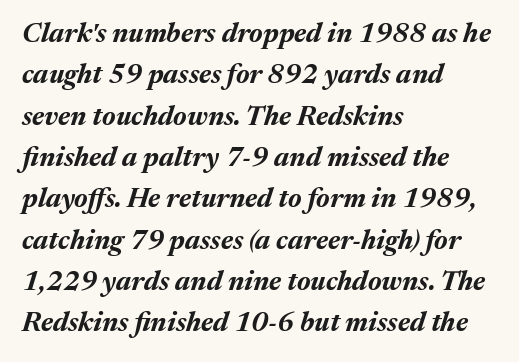
The strip under each line holds only bare page. The block of text has a typical density, with ordinary space between rows. Notice how the passage keeps a crisp vertical edge on the left only. Typesetter's note: full bold, strokes at maximum text heaviness.
